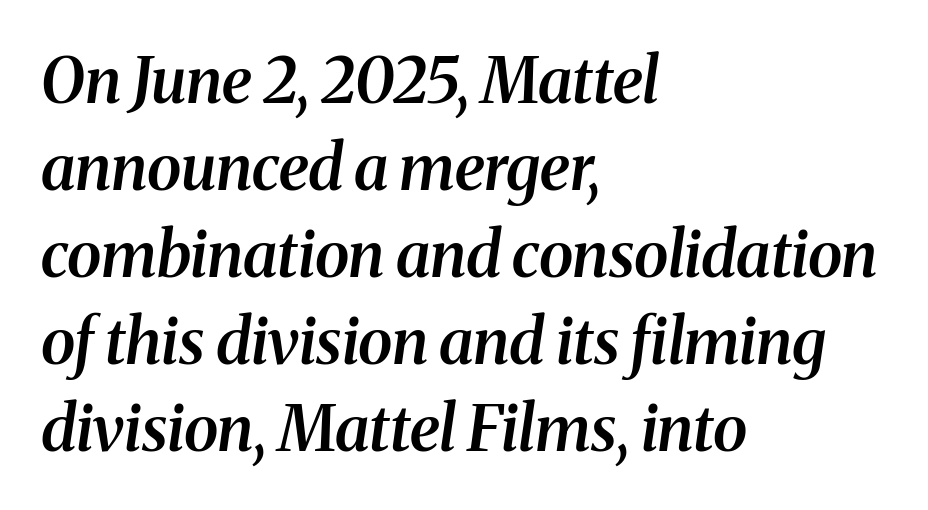
Type style note: has serifs. Letter spacing: default. This sample keeps an unexceptional amount of space between lines. Heft: intermediate — a semibold.
